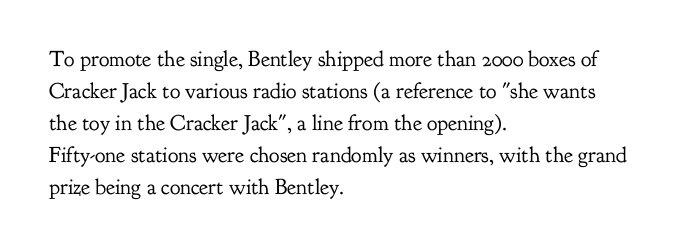
{"italic": "no", "bold": "no", "underline": "no", "align": "left", "line_spacing": "normal", "line_spacing_ratio": 1.46, "letter_spacing": "normal", "letter_spacing_em": 0.0, "glyph_px": 22}
